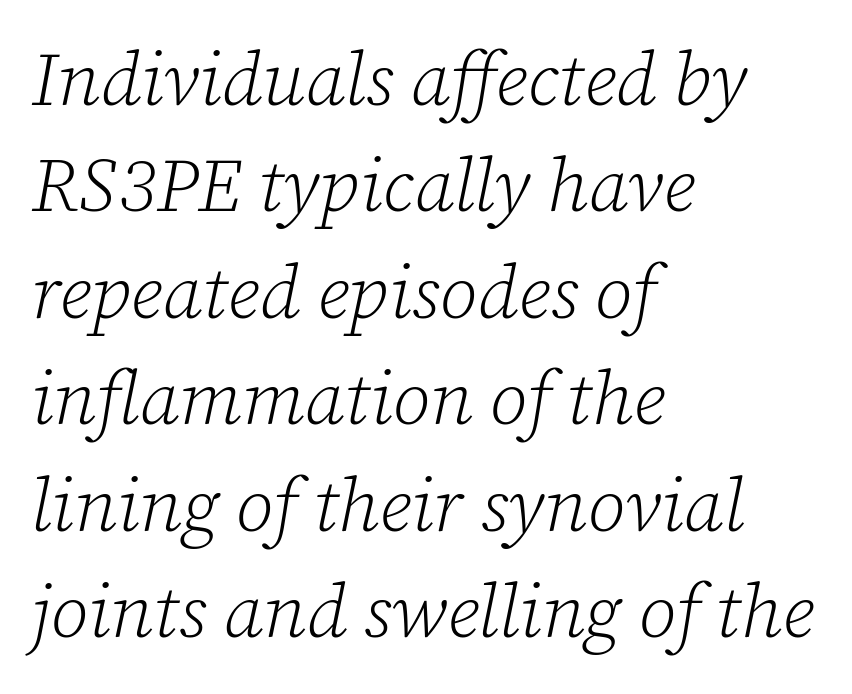
Is the block centered? No — it sits flush against the left margin. Note the varied advance widths — an 'i' is clearly narrower than an 'm'. This rendering employs a face with finishing strokes, i.e., a serif. The rendering keeps characters at their native spacing. Slanted lettering throughout.
